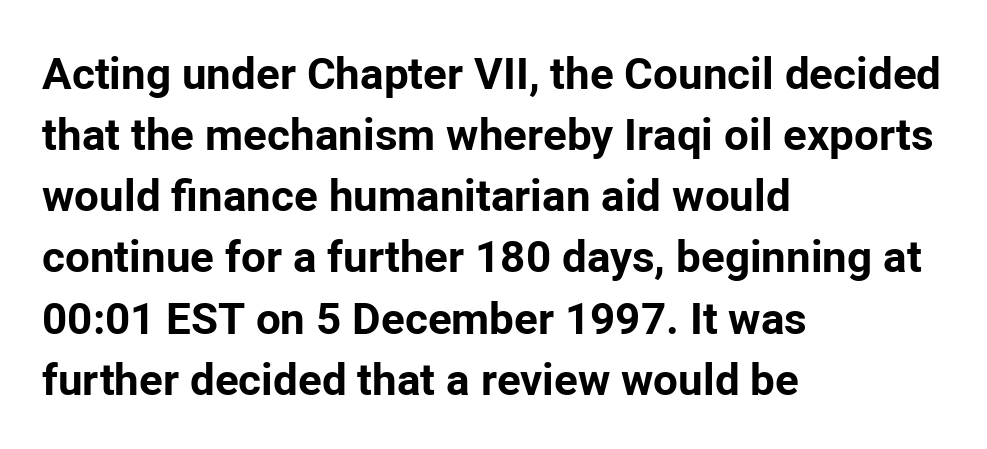
The image shows 44 px bold sans-serif type, upright; set left-aligned, normal line spacing (1.39x), normal letter spacing, not underlined; low stroke contrast and a medium x-height.
